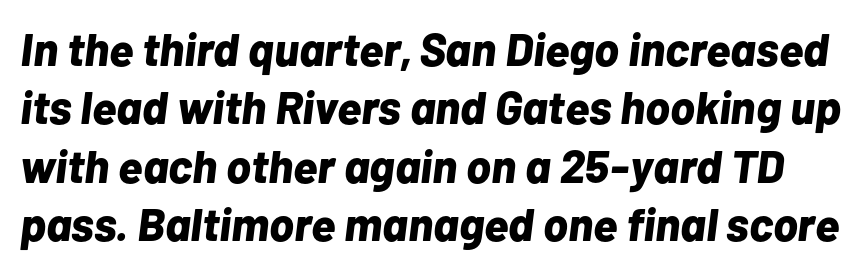
The image shows 46 px bold type, italic (leaning right); set normal line spacing (1.27x), normal letter spacing, not underlined; low stroke contrast and a medium x-height.
